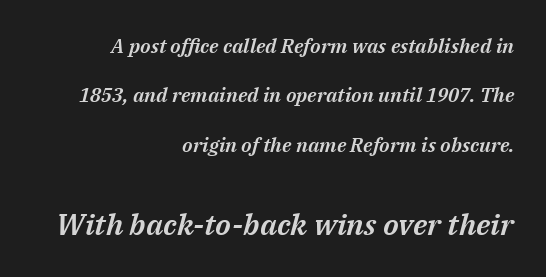
Q: Is the text italic (slanted)? A: Yes, it leans right by about 14 degrees.
Q: Is the text underlined? A: No.
Q: How is the paragraph aligned? A: Right-aligned.
Q: Is the spacing between letters normal or unusually wide? A: Normal.
Q: Is the spacing between lines tight, normal or loose? A: Loose.
Q: Which block of text is set in a larger size, the first (top) or the second (bottom)? A: The second (bottom) one.
Q: Width (condensed, normal, or wide)? A: Normal.
Q: Stroke contrast? A: Medium.
Q: x-height? A: Medium.
Q: Monospaced? A: No.
